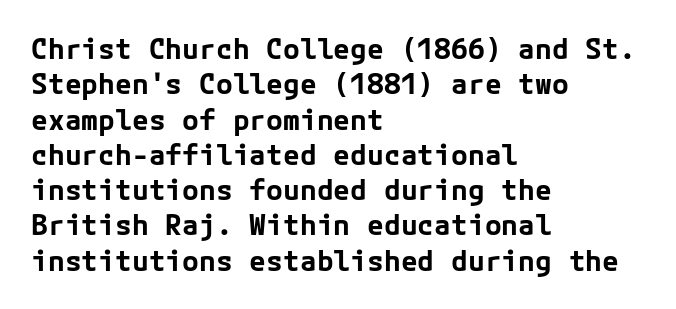
Ascenders rise straight up at ninety degrees. These lines stack with their left ends in a neat column. Rule under the text: the space is simply empty. Note: no serifs on the glyphs. The passage shown is emphatically bold.
